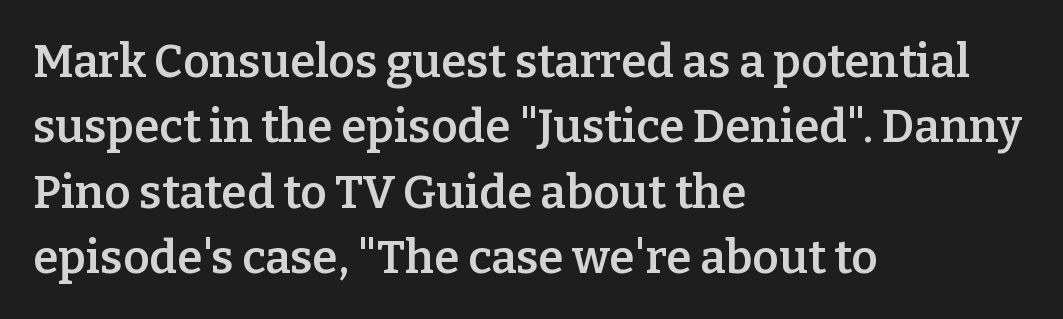
The image shows 46 px semibold serif type, upright; set left-aligned, normal line spacing (1.42x), normal letter spacing, not underlined; low stroke contrast and a medium x-height.
